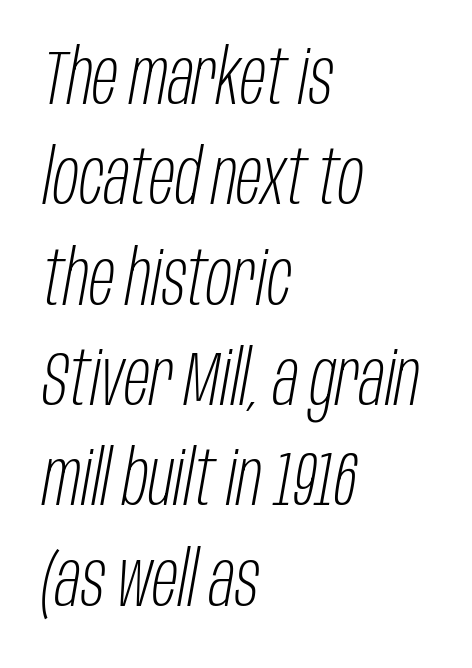
The image shows 76 px light, condensed type, italic (leaning right); set left-aligned, normal line spacing (1.32x), normal letter spacing, not underlined; low stroke contrast and a large x-height.
